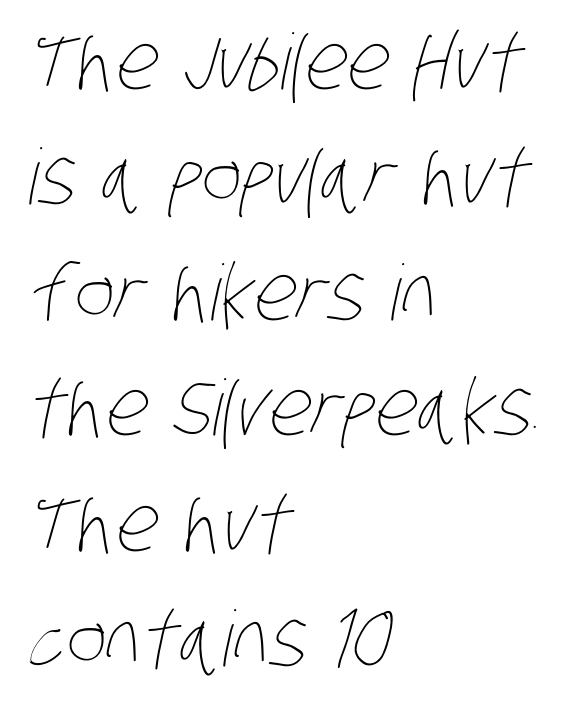
{"bold": "no", "weight": "thin", "width": "condensed", "stroke_contrast": "low", "x_height": "large", "monospaced": "no", "underline": "no", "align": "left", "line_spacing": "normal", "line_spacing_ratio": 1.5, "letter_spacing": "normal", "letter_spacing_em": 0.0, "glyph_px": 77}
